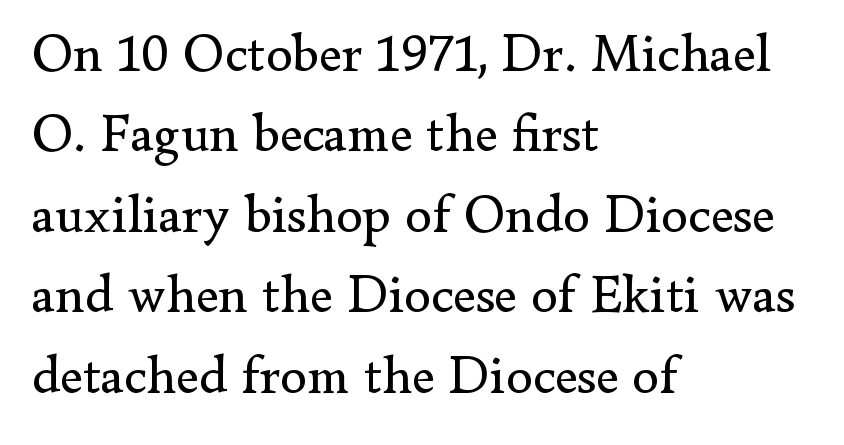
{"serif": "yes", "italic": "no", "bold": "no", "weight": "regular", "width": "normal", "stroke_contrast": "low", "x_height": "small", "monospaced": "no", "underline": "no", "align": "left", "line_spacing": "normal", "line_spacing_ratio": 1.49, "letter_spacing": "normal", "letter_spacing_em": 0.0, "glyph_px": 54}
